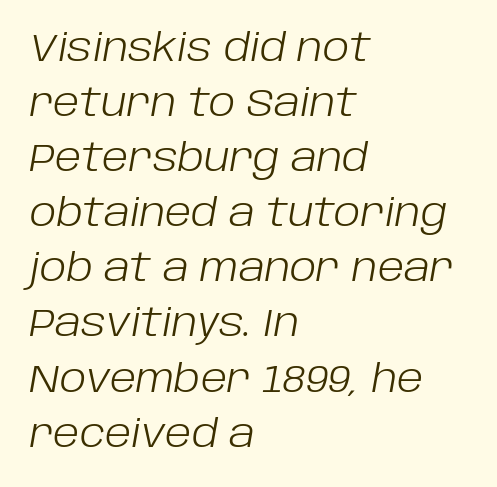
The image shows 38 px light type, italic (leaning right); set left-aligned, normal line spacing (1.45x), normal letter spacing, not underlined; low stroke contrast and a large x-height.
